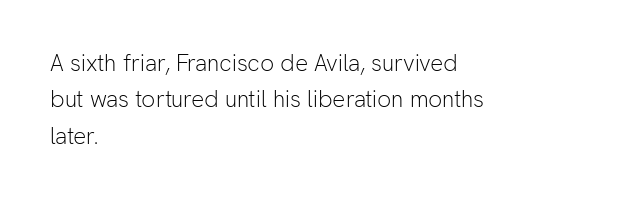
Compared with typical paragraphs, the rows here are spaced about the same. The letterforms sit at book weight or below. Ascenders rise straight up at ninety degrees. The lines are quadded left. Check the space under the baseline: it is left empty. Tracking value appears to be zero — textbook default spacing.
